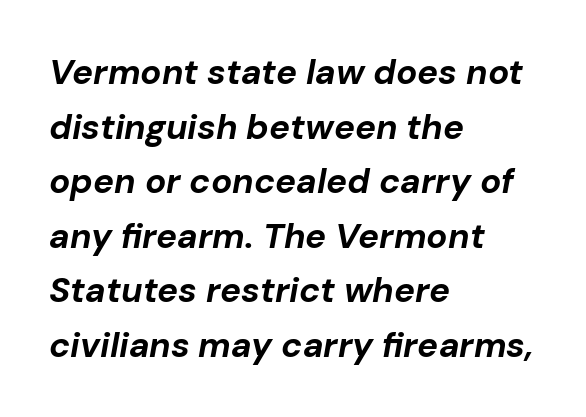
The image shows 35 px bold type, italic (leaning right); set left-aligned, normal line spacing (1.56x), normal letter spacing, not underlined; low stroke contrast and a medium x-height.
